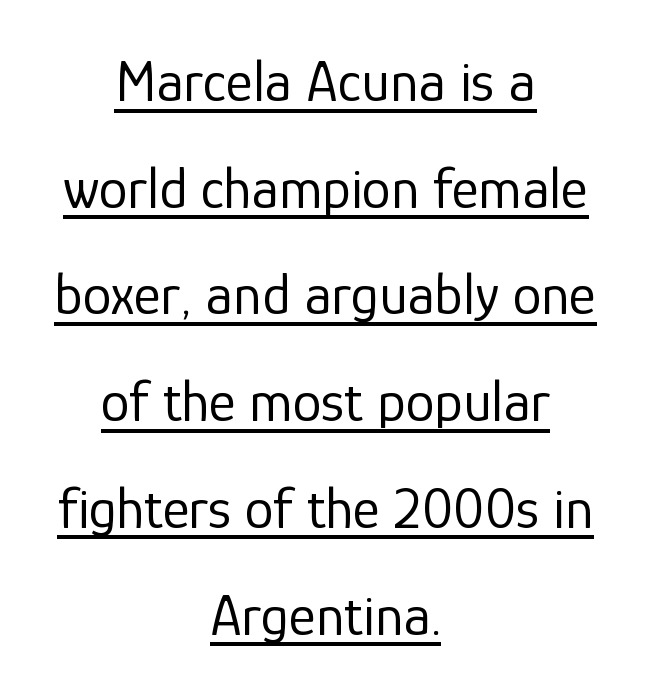
Q: Is the text bold? A: No.
Q: Is the text italic (slanted)? A: No, it is upright.
Q: Is the typeface a serif or a sans-serif typeface? A: Sans-serif.
Q: Is the text underlined? A: Yes.
Q: How is the paragraph aligned? A: Centered.
Q: Is the spacing between letters normal or unusually wide? A: Normal.
Q: Width (condensed, normal, or wide)? A: Normal.
Q: Stroke contrast? A: Low.
Q: x-height? A: Medium.
Q: Monospaced? A: No.
